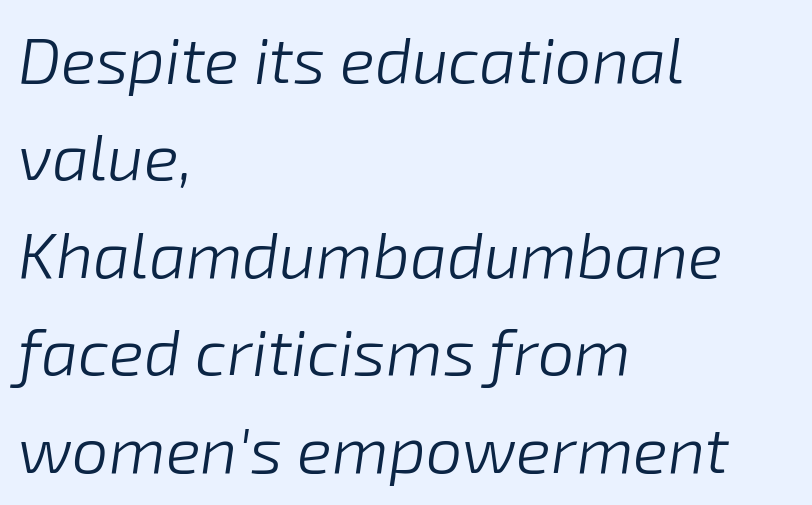
Q: Is the text bold? A: No.
Q: Is the text italic (slanted)? A: Yes, it leans right by about 8 degrees.
Q: Is the text underlined? A: No.
Q: How is the paragraph aligned? A: Left-aligned.
Q: Is the spacing between letters normal or unusually wide? A: Normal.
Q: Is the spacing between lines tight, normal or loose? A: Normal.
Q: Width (condensed, normal, or wide)? A: Normal.
Q: Stroke contrast? A: Low.
Q: x-height? A: Medium.
Q: Monospaced? A: No.
